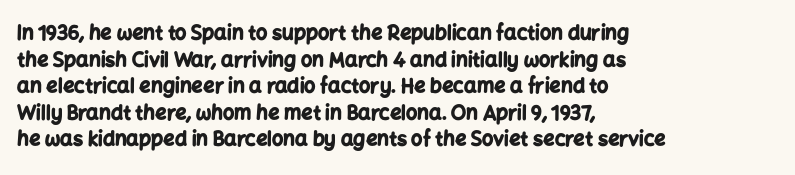
Q: Is the text bold? A: Yes.
Q: Is the text italic (slanted)? A: No, it is upright.
Q: Is the text underlined? A: No.
Q: How is the paragraph aligned? A: Left-aligned.
Q: Is the spacing between letters normal or unusually wide? A: Normal.
Q: Is the spacing between lines tight, normal or loose? A: Normal.
